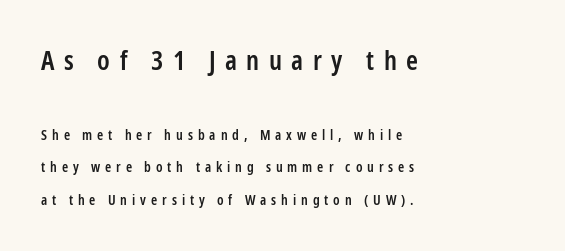
The image shows 27 px text type, upright; set left-aligned, loose line spacing (2.31x), unusually wide letter spacing (+0.35 em), not underlined; the first (top) block is 1.93x larger.
